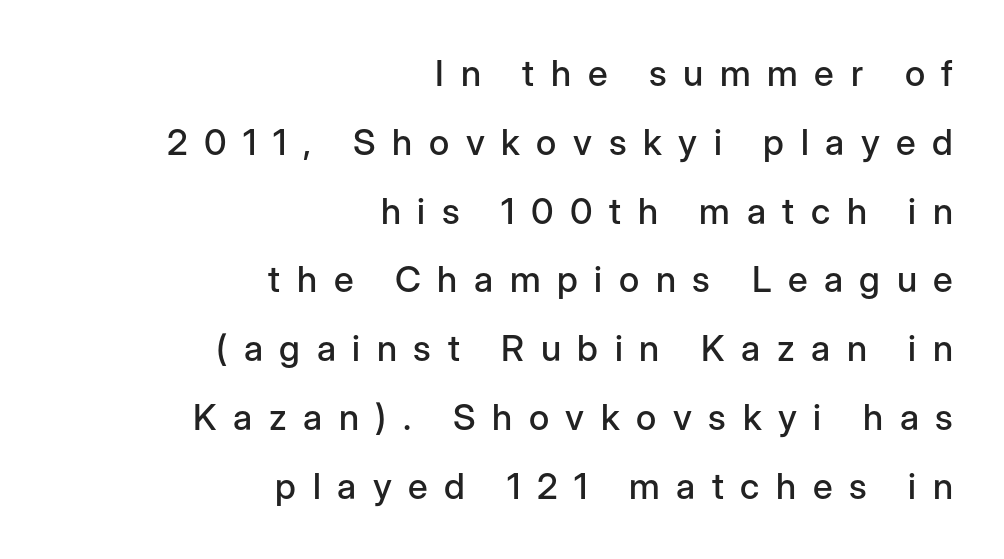
{"serif": "no", "italic": "no", "width": "normal", "stroke_contrast": "low", "x_height": "medium", "monospaced": "no", "underline": "no", "align": "right", "line_spacing": "loose", "line_spacing_ratio": 1.91, "letter_spacing": "wide", "letter_spacing_em": 0.46, "glyph_px": 36}
